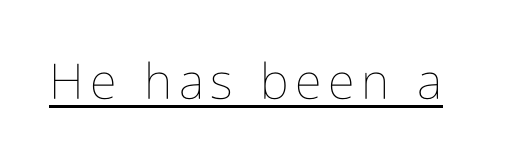
Looks like regular typesetting: each glyph gets only the width it needs. Vertical stems look standard width or narrower in stroke. Every word sits above its own underline. Upright lettering throughout.
